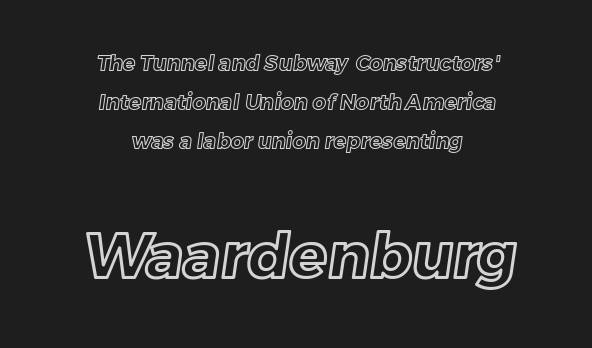
{"width": "normal", "x_height": "medium", "monospaced": "no", "underline": "no", "align": "center", "line_spacing_ratio": 1.85, "letter_spacing": "normal", "letter_spacing_em": 0.0, "larger_block": "second", "size_ratio": 2.95, "glyph_px": 62}
